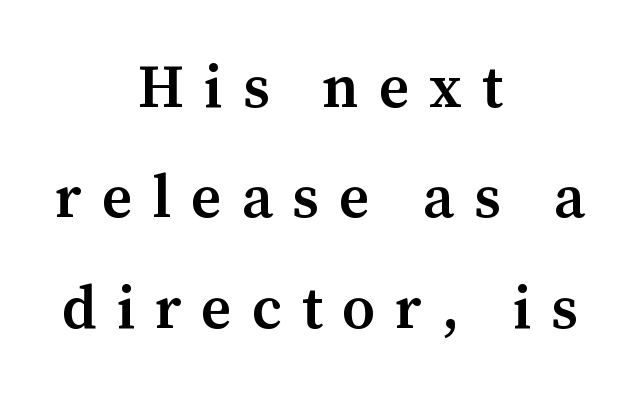
Q: Is the text bold? A: Semi-bold.
Q: Is the text italic (slanted)? A: No, it is upright.
Q: Is the typeface a serif or a sans-serif typeface? A: Serif.
Q: Is the text underlined? A: No.
Q: How is the paragraph aligned? A: Centered.
Q: Is the spacing between letters normal or unusually wide? A: Unusually wide.
Q: Width (condensed, normal, or wide)? A: Normal.
Q: Stroke contrast? A: Medium.
Q: x-height? A: Medium.
Q: Monospaced? A: No.
